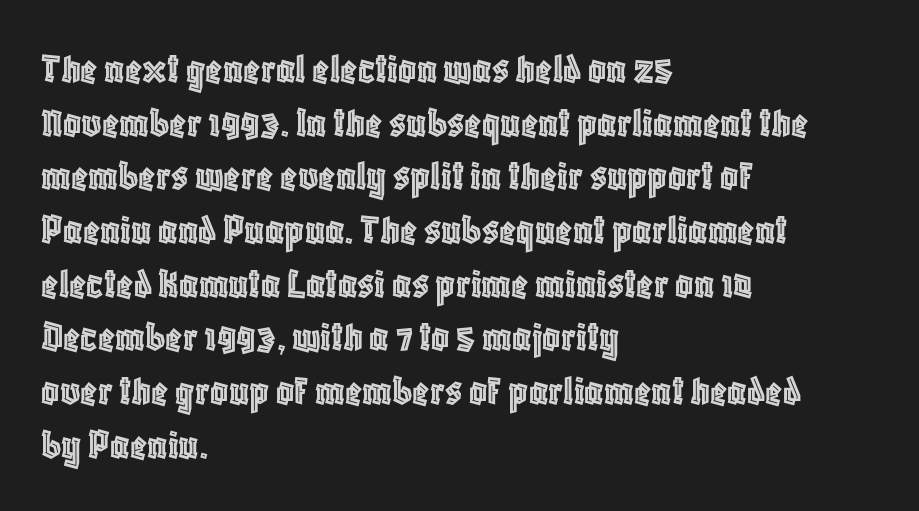
{"italic": "no", "width": "condensed", "x_height": "large", "monospaced": "no", "underline": "no", "align": "left", "line_spacing_ratio": 1.22, "letter_spacing": "normal", "letter_spacing_em": 0.0, "glyph_px": 44}
